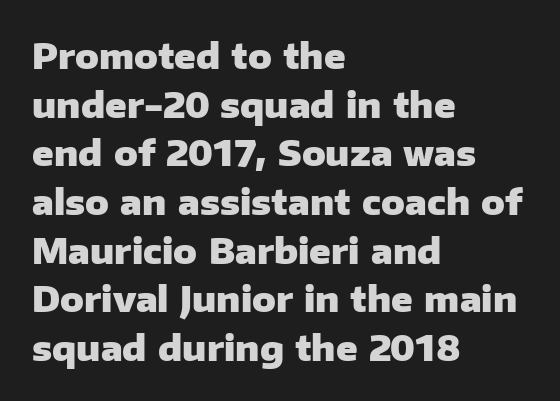
The passage shown stacks its lines at a standard gap. A typesetter would call this proportional, since set widths differ per character. Typesetter's note: full bold, strokes at maximum text heaviness. All the whitespace from short lines collects on the right.
